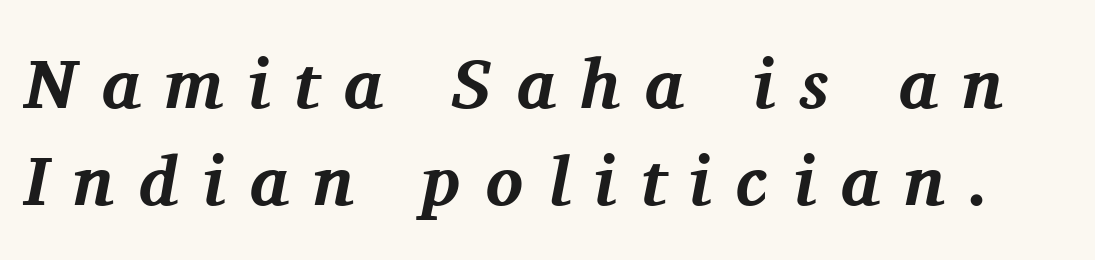
Little horizontal feet cap the strokes, marking this as serif type. This rendering features lettering with no underline. You'd pick this weight for a headline — it's a proper bold. Each letter keeps its own natural width here, so spacing adapts to shape. Substantial extra tracking has been applied to these lines.
